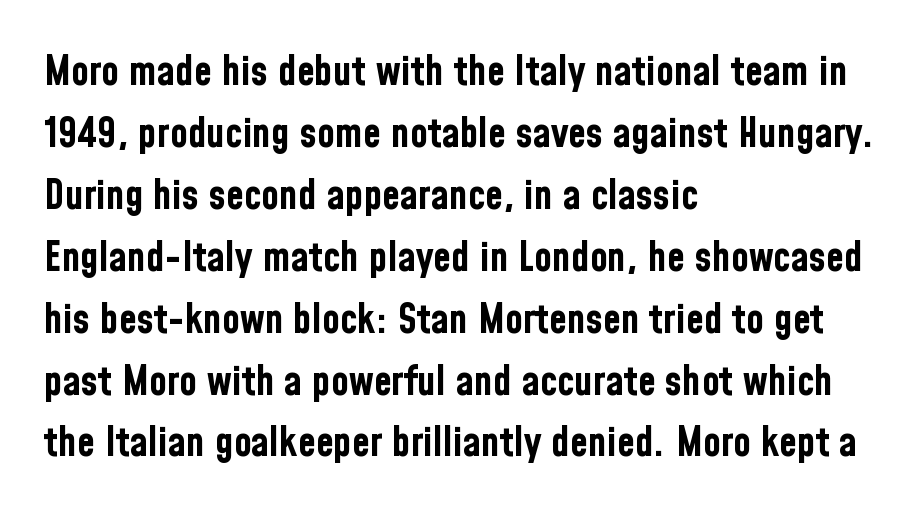
Nope, not italic — everything's standing straight. The strokes are fattened all the way to bold. The rag falls on the right side of this text block. The face used here is proportionally spaced, like ordinary book or web type. Look at the bottom of the vertical strokes: they stop flat, with no serifs. The gap between lines stays unmarked.
